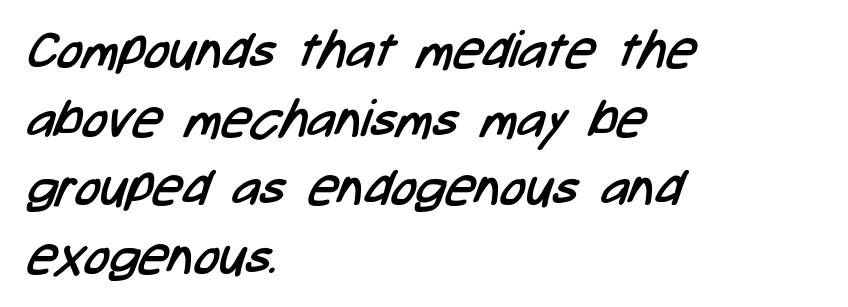
The image shows 52 px regular-weight, condensed sans-serif type; set left-aligned, normal line spacing (1.32x), normal letter spacing, not underlined; low stroke contrast and a medium x-height.
